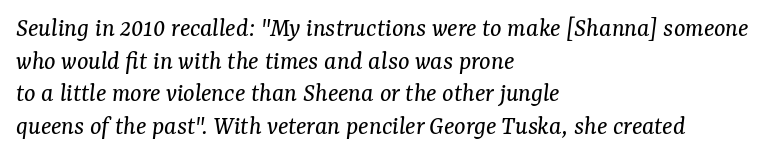
Q: Is the text bold? A: No.
Q: Is the text italic (slanted)? A: Yes, it leans right by about 7 degrees.
Q: Is the text underlined? A: No.
Q: How is the paragraph aligned? A: Left-aligned.
Q: Is the spacing between letters normal or unusually wide? A: Normal.
